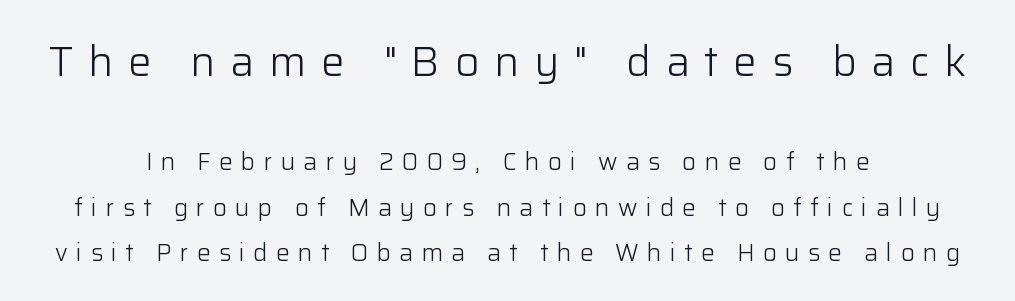
{"serif": "no", "italic": "no", "bold": "no", "weight": "light", "width": "normal", "stroke_contrast": "low", "x_height": "medium", "monospaced": "no", "underline": "no", "align": "center", "line_spacing": "loose", "line_spacing_ratio": 1.91, "letter_spacing": "wide", "letter_spacing_em": 0.35, "larger_block": "first", "size_ratio": 1.75, "glyph_px": 42}
